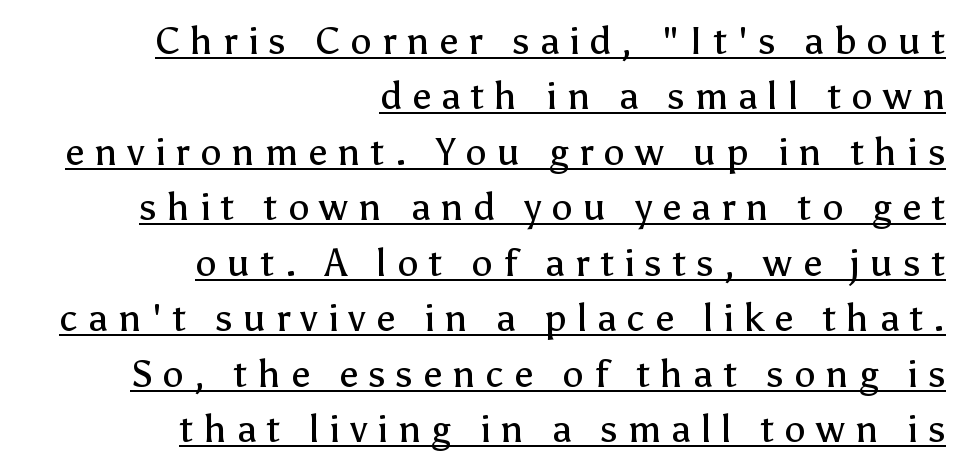
The face used here is proportionally spaced, like ordinary book or web type. The block of text has a typical density, with ordinary space between rows. Grotesque or geometric, the face here clearly has no serifs. Does a line run under the words? Yes, clearly. Every stem runs plumb, perpendicular to the baseline.
